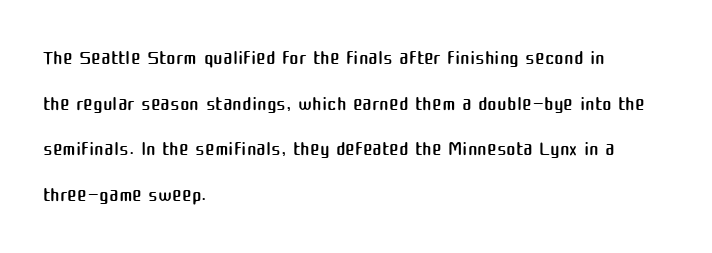
Inter-character spacing is left at the font's built-in metrics. The rendering shows plain stroke endings on the letterforms — a sans-serif design. The string is rendered with underlining switched off. Varying glyph widths throughout — classic text-font behaviour. Evenly set lines give the paragraph a standard silhouette.
